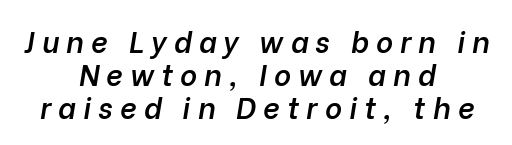
This rendering widens character spacing well past its baseline value. Does the lettering tilt? It does — this is italic. No word sits above an underline. Where is the straight margin? There isn't one; the lines are centered. The strokes are fattened partway — semibold, not bold. The space between consecutive lines is stingy.
